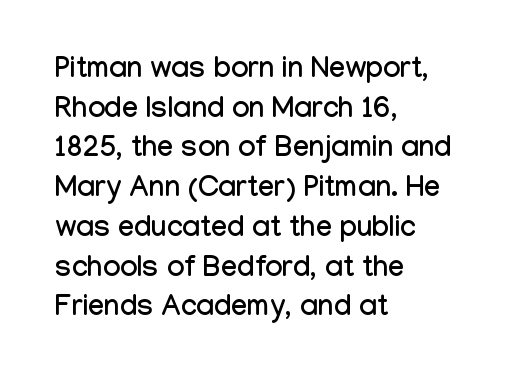
The image shows 29 px condensed sans-serif type, upright; set left-aligned, normal line spacing (1.37x), normal letter spacing, not underlined; low stroke contrast and a medium x-height.
